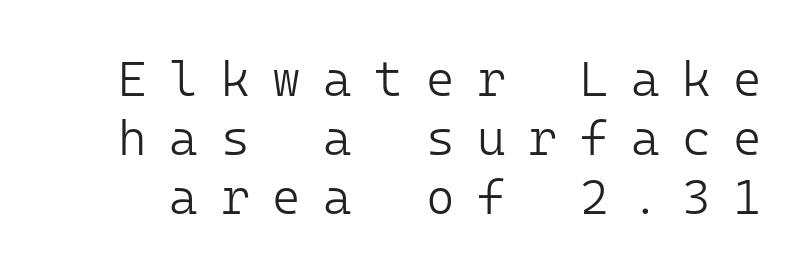
{"serif": "no", "italic": "no", "bold": "no", "weight": "light", "width": "normal", "stroke_contrast": "low", "x_height": "medium", "monospaced": "yes", "underline": "no", "line_spacing_ratio": 1.2, "letter_spacing": "wide", "letter_spacing_em": 0.46, "glyph_px": 49}
